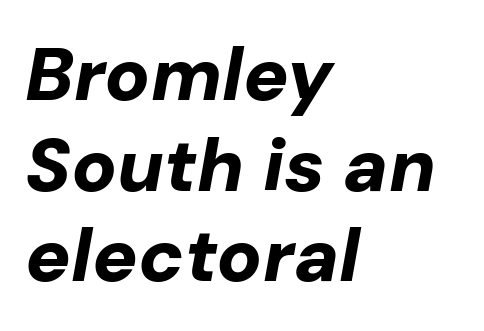
{"italic": "yes", "lean": "right", "slant_degrees": 10, "bold": "yes", "weight": "bold", "width": "normal", "stroke_contrast": "low", "x_height": "medium", "monospaced": "no", "underline": "no", "align": "left", "line_spacing_ratio": 1.21, "letter_spacing": "normal", "letter_spacing_em": 0.0, "glyph_px": 75}
